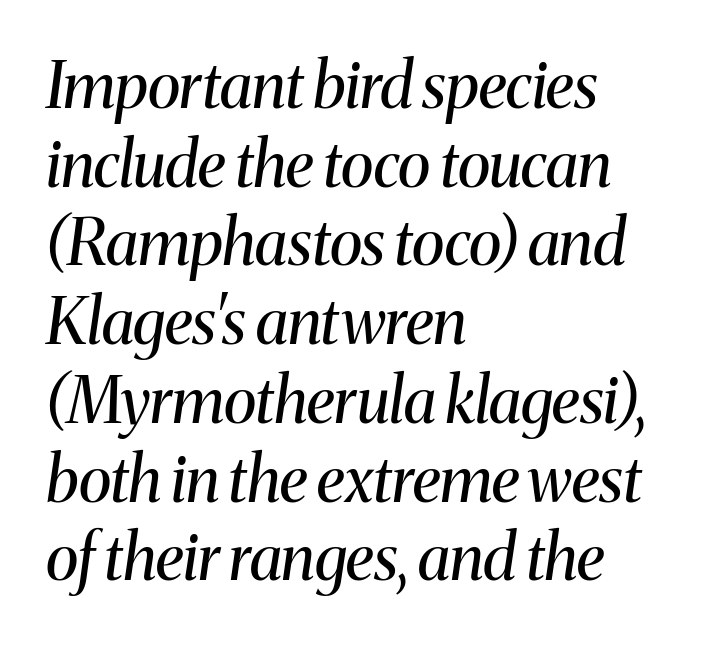
{"serif": "yes", "italic": "yes", "lean": "right", "slant_degrees": 8, "bold": "no", "weight": "regular", "width": "normal", "stroke_contrast": "medium", "x_height": "medium", "monospaced": "no", "underline": "no", "align": "left", "line_spacing": "normal", "line_spacing_ratio": 1.25, "letter_spacing": "normal", "letter_spacing_em": 0.0, "glyph_px": 63}
